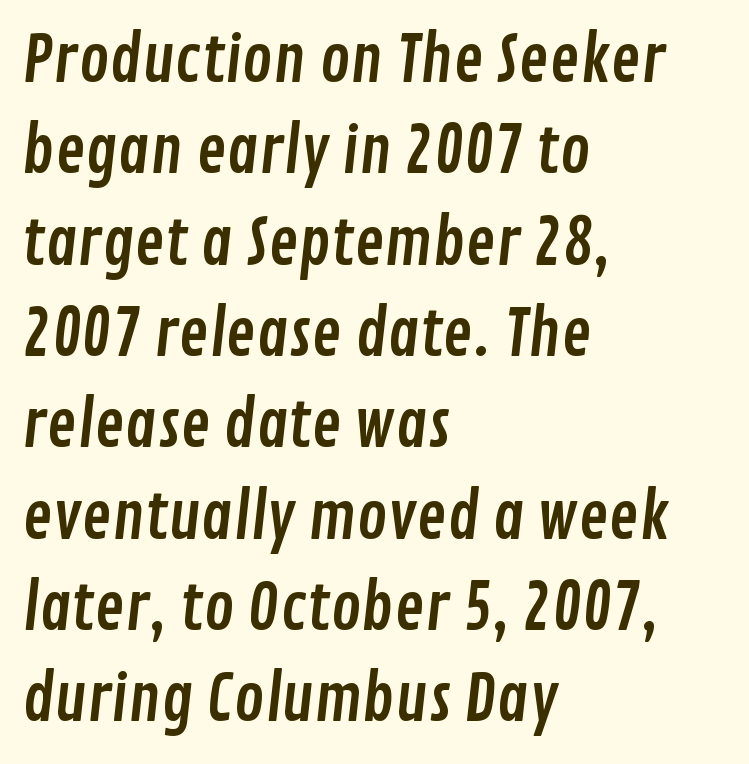
{"serif": "no", "width": "condensed", "stroke_contrast": "low", "x_height": "medium", "monospaced": "no", "underline": "no", "align": "left", "line_spacing": "normal", "line_spacing_ratio": 1.45, "letter_spacing": "normal", "letter_spacing_em": 0.0, "glyph_px": 63}
